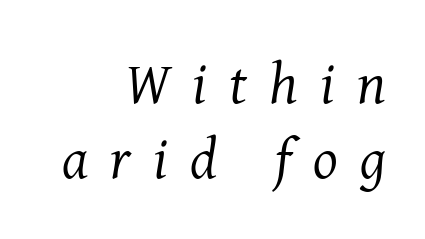
The image shows 58 px regular-weight serif type, italic (leaning right); set right-aligned, normal line spacing (1.29x), unusually wide letter spacing (+0.39 em), not underlined; medium stroke contrast and a medium x-height.
